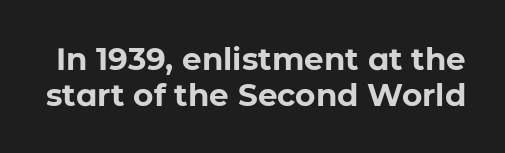
Q: Is the text bold? A: Yes.
Q: Is the text italic (slanted)? A: No, it is upright.
Q: Is the typeface a serif or a sans-serif typeface? A: Sans-serif.
Q: Is the text underlined? A: No.
Q: Is the spacing between letters normal or unusually wide? A: Normal.
Q: Is the spacing between lines tight, normal or loose? A: Tight.
Q: Width (condensed, normal, or wide)? A: Normal.
Q: Stroke contrast? A: Low.
Q: x-height? A: Medium.
Q: Monospaced? A: No.
